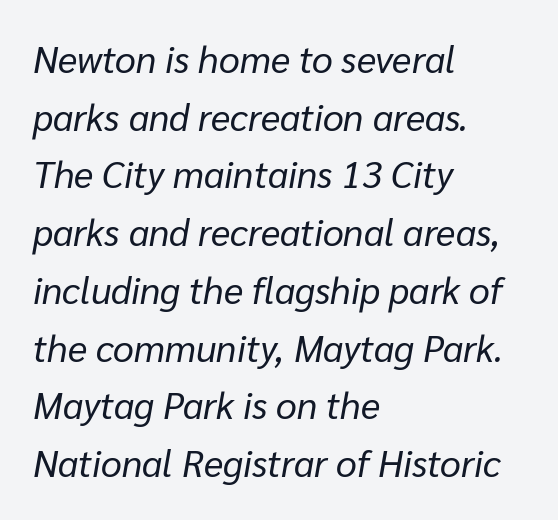
The image shows 37 px regular-weight type, italic (leaning right); set left-aligned, normal line spacing (1.56x), normal letter spacing, not underlined; low stroke contrast and a medium x-height.
